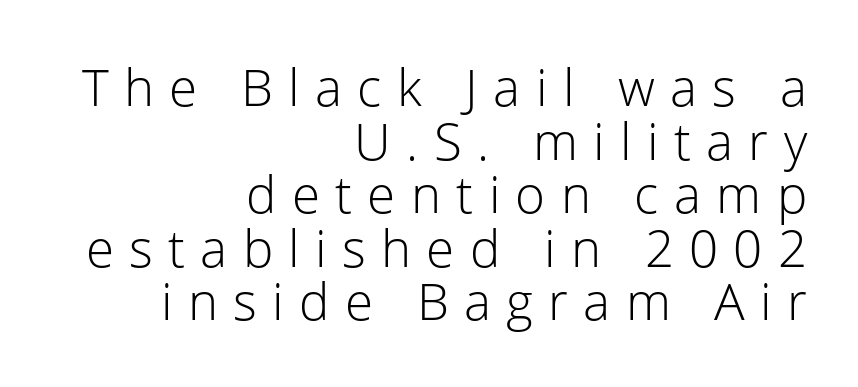
Q: Is the text bold? A: No.
Q: Is the text italic (slanted)? A: No, it is upright.
Q: Is the typeface a serif or a sans-serif typeface? A: Sans-serif.
Q: Is the text underlined? A: No.
Q: How is the paragraph aligned? A: Right-aligned.
Q: Is the spacing between letters normal or unusually wide? A: Unusually wide.
Q: Is the spacing between lines tight, normal or loose? A: Tight.
Q: Width (condensed, normal, or wide)? A: Normal.
Q: Stroke contrast? A: Low.
Q: x-height? A: Medium.
Q: Monospaced? A: No.
